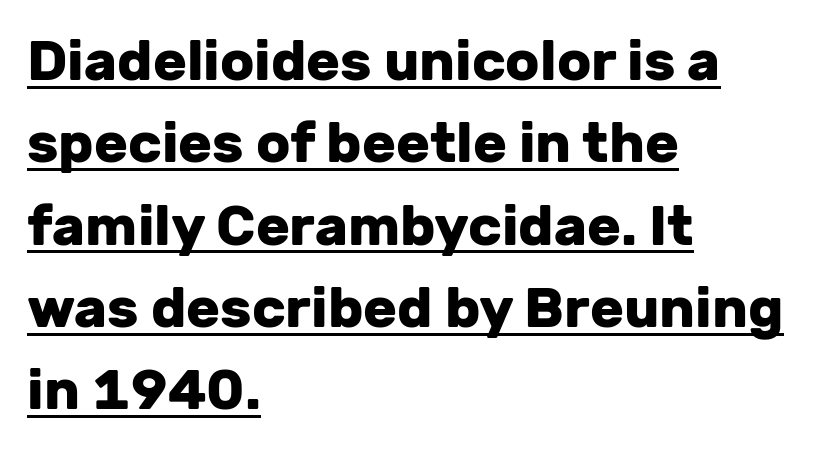
The image shows 56 px heavy sans-serif type, upright; set left-aligned, normal line spacing (1.47x), normal letter spacing, underlined; low stroke contrast and a medium x-height.
